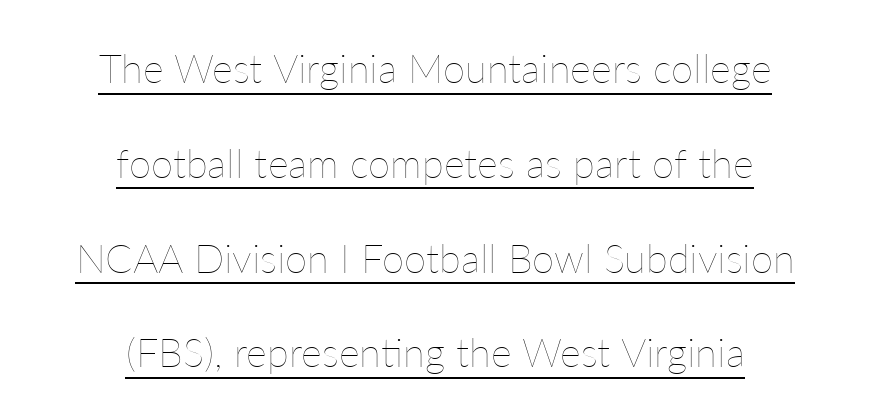
Compared with a flush-left layout, this one balances lines on the center instead. Line spacing here is loose. Is this a fixed-width face? No — the glyphs have proportional, varying widths. The type is set solid horizontally, with unmodified tracking. Every character sits straight up, as roman type does.
